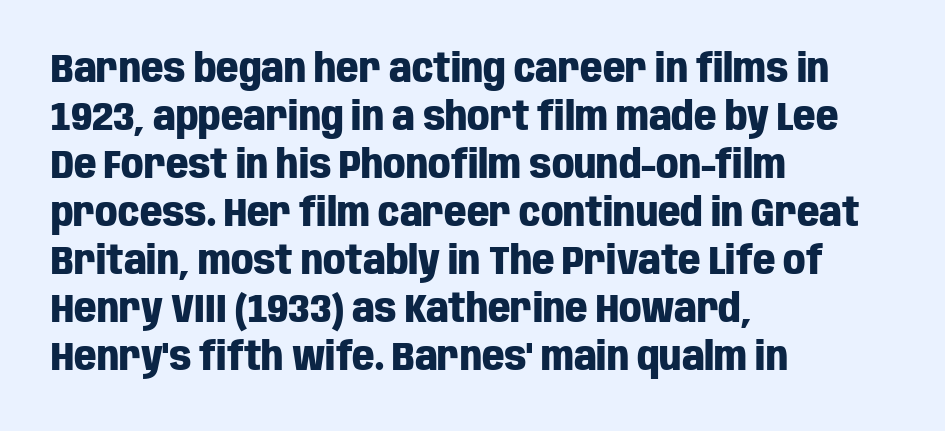
Q: Is the text bold? A: Yes.
Q: Is the text italic (slanted)? A: No, it is upright.
Q: Is the typeface a serif or a sans-serif typeface? A: Sans-serif.
Q: Is the text underlined? A: No.
Q: How is the paragraph aligned? A: Left-aligned.
Q: Is the spacing between letters normal or unusually wide? A: Normal.
Q: Width (condensed, normal, or wide)? A: Condensed.
Q: Stroke contrast? A: Low.
Q: x-height? A: Large.
Q: Monospaced? A: No.
